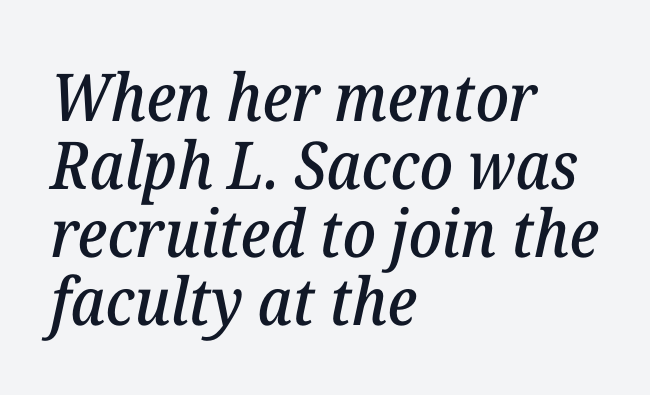
Closely set lines give the paragraph a compact silhouette. Casual observation: everything's shoved over to the left. What kind of face is this? One with serifs. Note the varied advance widths — an 'i' is clearly narrower than an 'm'. Quick note: underline off.
